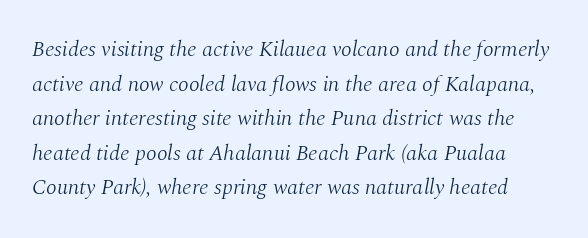
{"italic": "yes", "lean": "right", "slant_degrees": 10, "bold": "no", "underline": "no", "line_spacing": "normal", "line_spacing_ratio": 1.57, "letter_spacing": "normal", "letter_spacing_em": 0.0, "glyph_px": 22}
